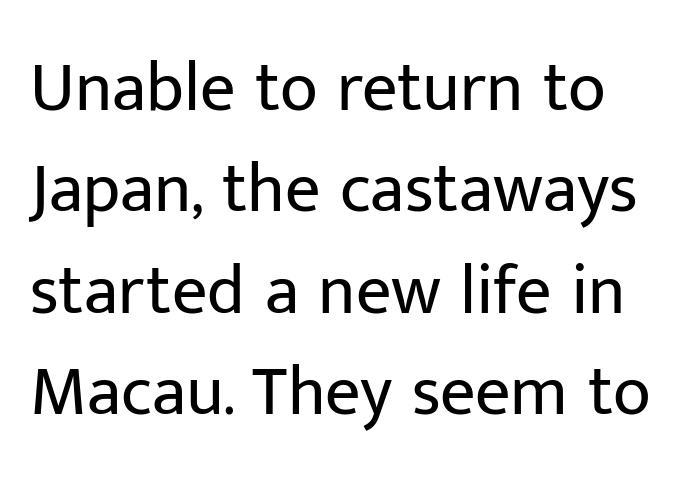
The image shows 70 px regular-weight sans-serif type, upright; set normal line spacing (1.45x), normal letter spacing, not underlined; low stroke contrast and a medium x-height.
